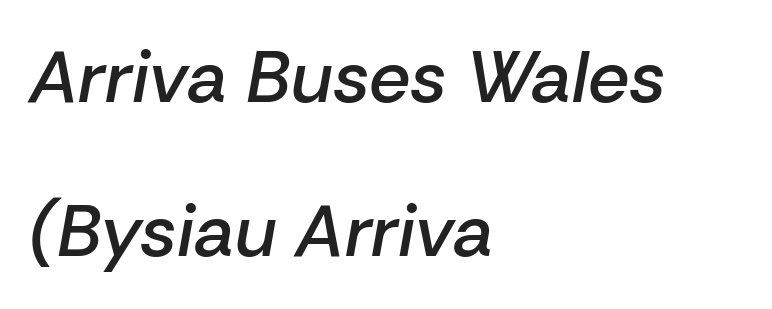
If you drew a ruler down the left edge, every line would touch it. Characters follow at the spacing the type designer built in. Heft: intermediate — a semibold. Each letter keeps its own natural width here, so spacing adapts to shape.
